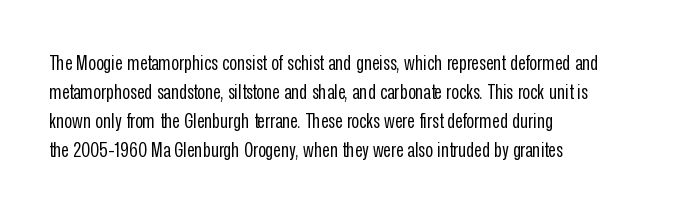
The image shows 21 px text type, upright; set left-aligned, normal line spacing (1.38x), normal letter spacing, not underlined.
